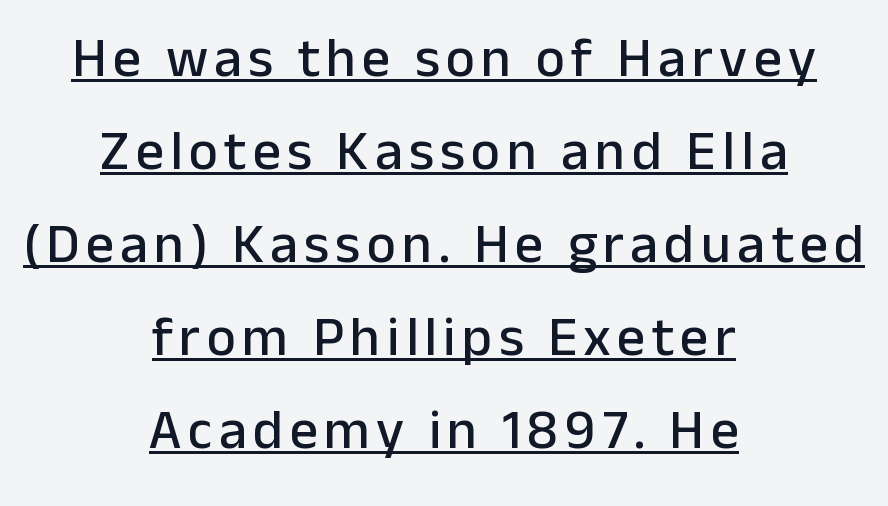
Q: Is the text italic (slanted)? A: No, it is upright.
Q: Is the typeface a serif or a sans-serif typeface? A: Sans-serif.
Q: Is the text underlined? A: Yes.
Q: How is the paragraph aligned? A: Centered.
Q: Is the spacing between lines tight, normal or loose? A: Normal.
Q: Width (condensed, normal, or wide)? A: Normal.
Q: Stroke contrast? A: Low.
Q: x-height? A: Medium.
Q: Monospaced? A: No.
